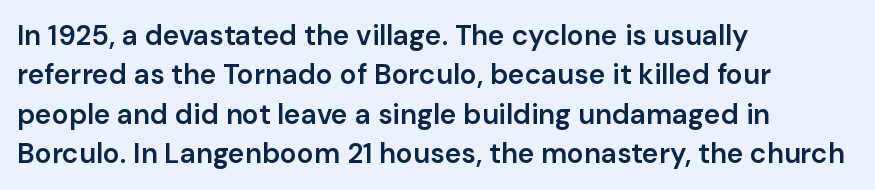
The image shows 28 px semibold sans-serif type, upright; set left-aligned, normal line spacing (1.41x), normal letter spacing, not underlined; low stroke contrast and a medium x-height.
